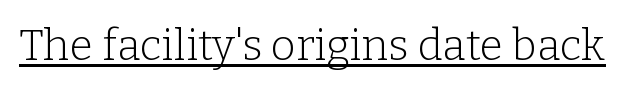
The image shows 43 px light serif type, upright; set normal letter spacing, underlined; low stroke contrast and a medium x-height.
